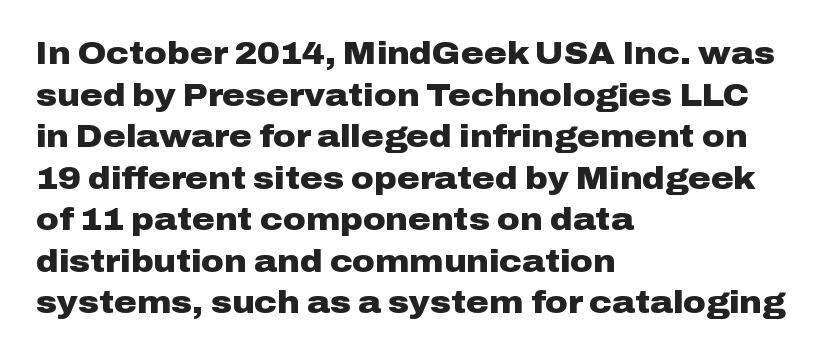
{"serif": "no", "italic": "no", "bold": "yes", "weight": "heavy", "width": "wide", "stroke_contrast": "low", "x_height": "medium", "monospaced": "no", "underline": "no", "align": "left", "line_spacing": "normal", "line_spacing_ratio": 1.34, "letter_spacing": "normal", "letter_spacing_em": 0.0, "glyph_px": 31}
